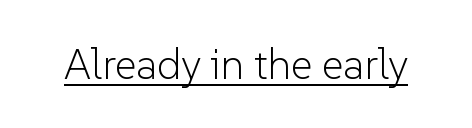
{"serif": "no", "italic": "no", "bold": "no", "weight": "light", "width": "normal", "stroke_contrast": "low", "x_height": "medium", "monospaced": "no", "underline": "yes", "letter_spacing": "normal", "letter_spacing_em": 0.0, "glyph_px": 42}
